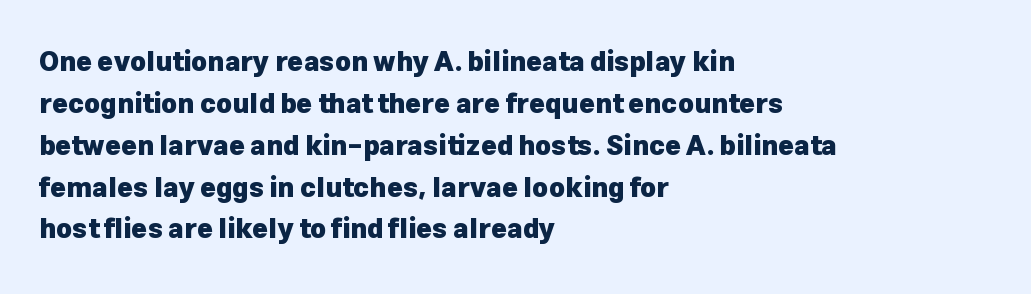
Q: Is the text bold? A: Yes.
Q: Is the text italic (slanted)? A: No, it is upright.
Q: Is the text underlined? A: No.
Q: How is the paragraph aligned? A: Left-aligned.
Q: Is the spacing between letters normal or unusually wide? A: Normal.
Q: Is the spacing between lines tight, normal or loose? A: Normal.
